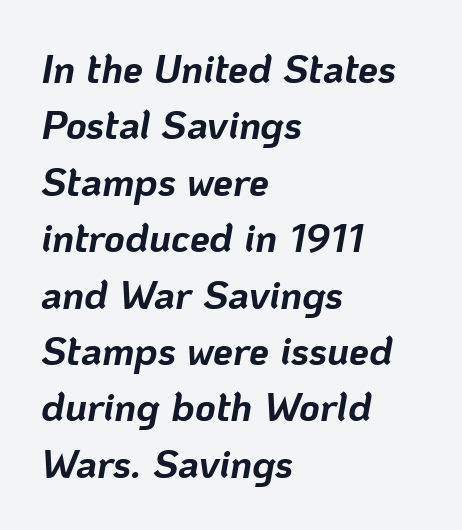
The image shows 40 px bold type, italic (leaning right); set left-aligned, normal line spacing (1.41x), normal letter spacing, not underlined; low stroke contrast and a medium x-height.
